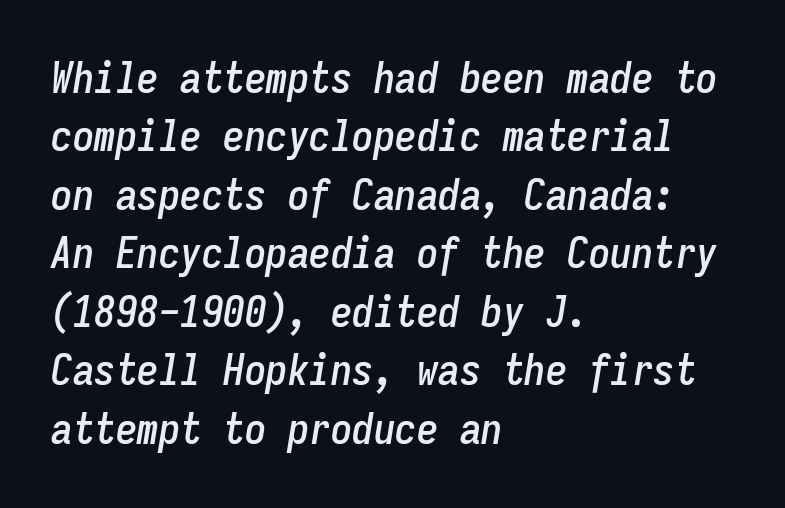
The image shows 43 px condensed type, italic (leaning right), monospaced; set left-aligned, normal line spacing (1.36x), normal letter spacing, not underlined; low stroke contrast and a medium x-height.
